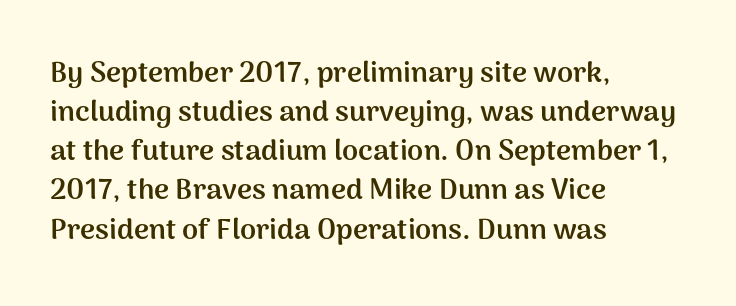
Q: Is the text bold? A: Yes.
Q: Is the text italic (slanted)? A: No, it is upright.
Q: Is the typeface a serif or a sans-serif typeface? A: Sans-serif.
Q: Is the text underlined? A: No.
Q: How is the paragraph aligned? A: Left-aligned.
Q: Is the spacing between letters normal or unusually wide? A: Normal.
Q: Is the spacing between lines tight, normal or loose? A: Normal.
Q: Width (condensed, normal, or wide)? A: Normal.
Q: Stroke contrast? A: Medium.
Q: x-height? A: Medium.
Q: Monospaced? A: No.
